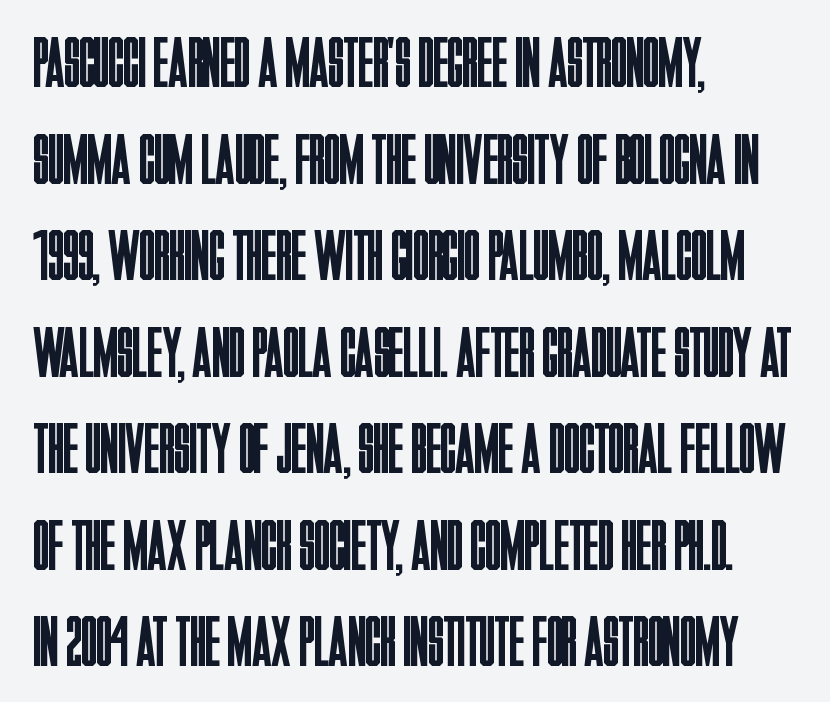
{"serif": "no", "italic": "no", "bold": "no", "weight": "regular", "width": "condensed", "stroke_contrast": "low", "x_height": "large", "monospaced": "no", "underline": "no", "align": "left", "line_spacing": "normal", "line_spacing_ratio": 1.36, "letter_spacing": "normal", "letter_spacing_em": 0.0, "glyph_px": 71}
